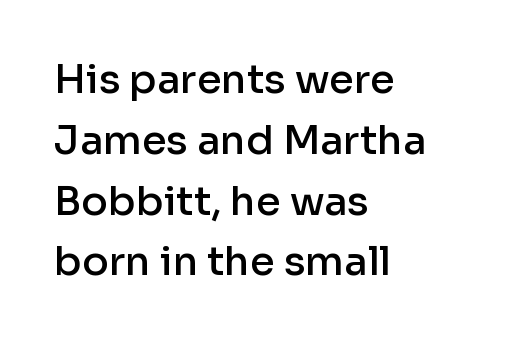
The gaps between neighbouring characters are ordinary and unremarkable. The paragraph has a hard left edge and a soft right edge. The glyphs are unaccompanied by any horizontal stroke below them. The rendering shows plain stroke endings on the letterforms — a sans-serif design.
